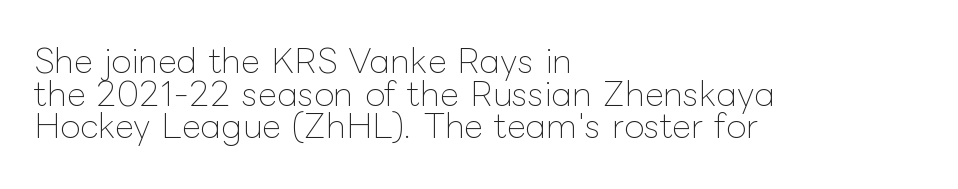
{"italic": "no", "bold": "no", "weight": "thin", "width": "normal", "stroke_contrast": "low", "x_height": "medium", "monospaced": "no", "underline": "no", "align": "left", "line_spacing": "tight", "line_spacing_ratio": 0.99, "letter_spacing": "normal", "letter_spacing_em": 0.0, "glyph_px": 33}
